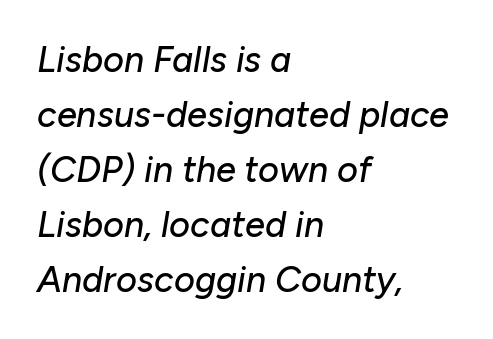
Q: Is the text italic (slanted)? A: Yes, it leans right by about 10 degrees.
Q: Is the text underlined? A: No.
Q: How is the paragraph aligned? A: Left-aligned.
Q: Is the spacing between letters normal or unusually wide? A: Normal.
Q: Is the spacing between lines tight, normal or loose? A: Normal.
Q: Width (condensed, normal, or wide)? A: Normal.
Q: Stroke contrast? A: Low.
Q: x-height? A: Medium.
Q: Monospaced? A: No.
